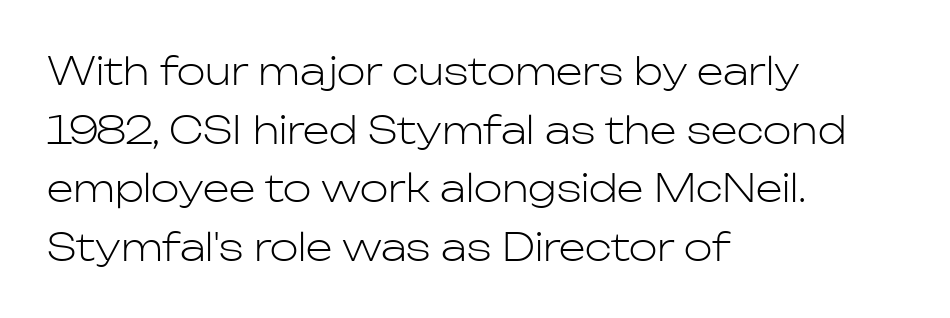
No extra ink here — the face is not bold. Successive baselines arrive at the customary interval. Varying glyph widths throughout — classic text-font behaviour. The lettering holds an erect, upright posture throughout.
